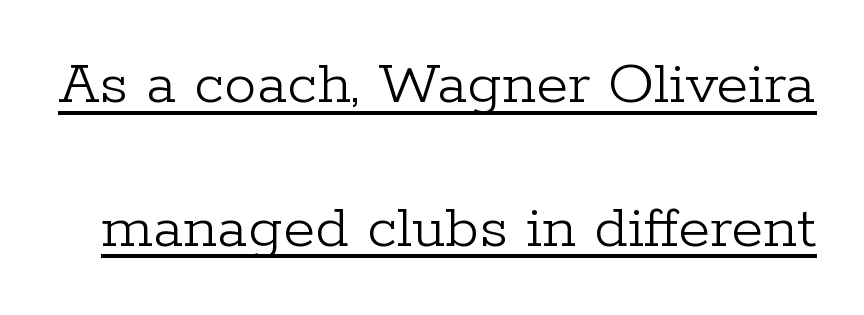
Style check: upright. Here the designer chose a conventional face with non-uniform glyph widths. This is not heavy type; no bold has been used. Rows of type keep a wide berth in the vertical direction. Students, observe the line beneath the letters — that is underlining.
